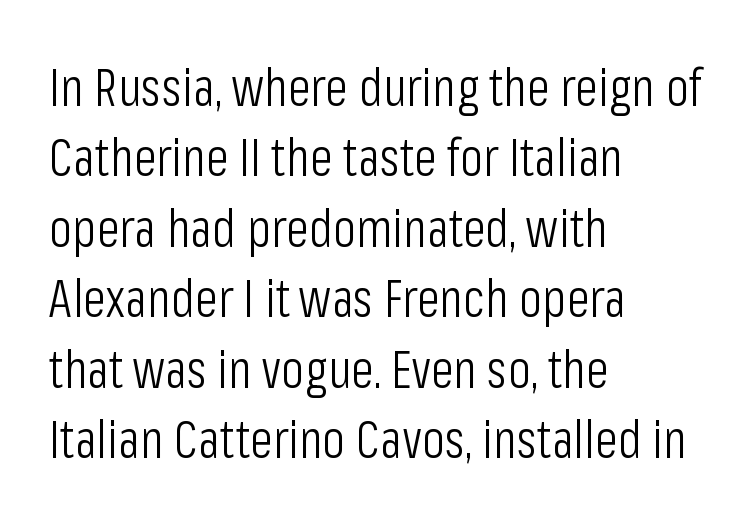
The characters are drawn with everyday or finer stroke widths. Check where the strokes stop: nothing finishes them off — pure sans. The text block is weighted toward the left margin, trailing off unevenly rightward. These lines are rendered in a variable-pitch font. Caption: standard tracking, unaltered. Letters rest on an invisible, unmarked baseline.
